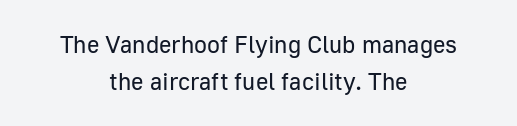
Q: Is the text bold? A: No.
Q: Is the text italic (slanted)? A: No, it is upright.
Q: Is the text underlined? A: No.
Q: How is the paragraph aligned? A: Centered.
Q: Is the spacing between letters normal or unusually wide? A: Normal.
Q: Is the spacing between lines tight, normal or loose? A: Normal.
